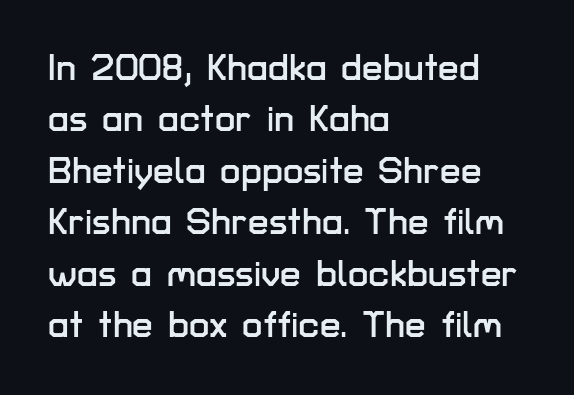
Q: Is the text italic (slanted)? A: No, it is upright.
Q: Is the typeface a serif or a sans-serif typeface? A: Sans-serif.
Q: Is the text underlined? A: No.
Q: How is the paragraph aligned? A: Left-aligned.
Q: Is the spacing between letters normal or unusually wide? A: Normal.
Q: Is the spacing between lines tight, normal or loose? A: Normal.
Q: Width (condensed, normal, or wide)? A: Normal.
Q: Stroke contrast? A: Low.
Q: x-height? A: Medium.
Q: Monospaced? A: No.
